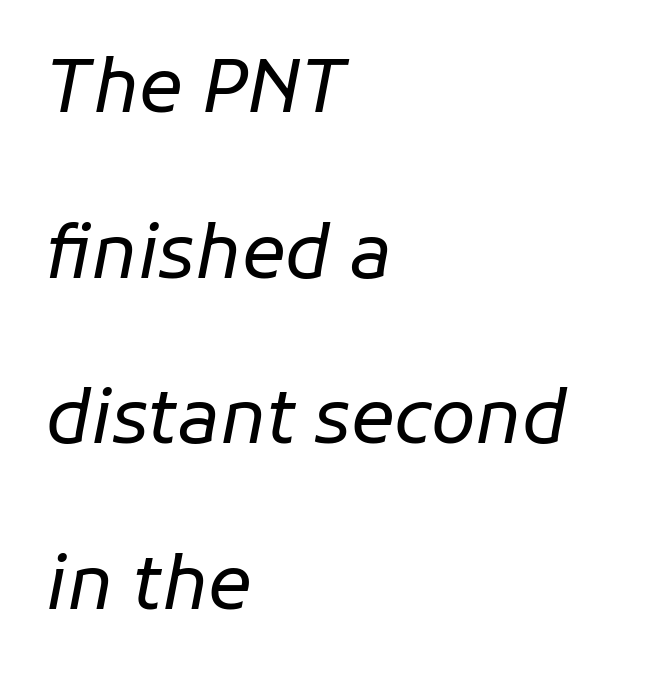
Vertical spacing — loose. The glyphs look as if they've been sheared to an angle. Observe the ordinary spacing: letters are neighbours, not strangers. Caption: face not bold, strokes unweighted. Each row of text sits above clean, open space. Reading down the block, your eye returns to a fixed left position each line.
